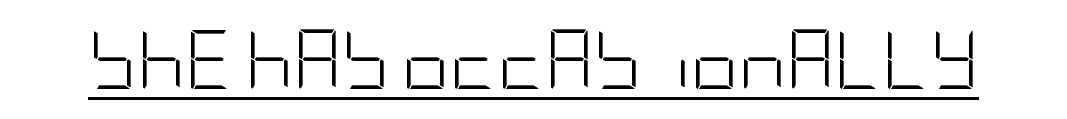
Q: Is the text bold? A: No.
Q: Is the text italic (slanted)? A: No, it is upright.
Q: Is the typeface a serif or a sans-serif typeface? A: Sans-serif.
Q: Is the text underlined? A: Yes.
Q: Is the spacing between letters normal or unusually wide? A: Normal.
Q: Width (condensed, normal, or wide)? A: Condensed.
Q: Stroke contrast? A: Low.
Q: x-height? A: Large.
